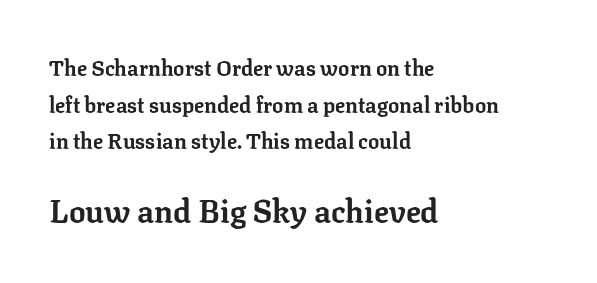
{"serif": "yes", "italic": "no", "bold": "yes", "weight": "bold", "width": "normal", "stroke_contrast": "low", "x_height": "medium", "monospaced": "no", "underline": "no", "align": "left", "line_spacing_ratio": 1.74, "letter_spacing": "normal", "letter_spacing_em": 0.0, "larger_block": "second", "size_ratio": 1.48, "glyph_px": 31}
